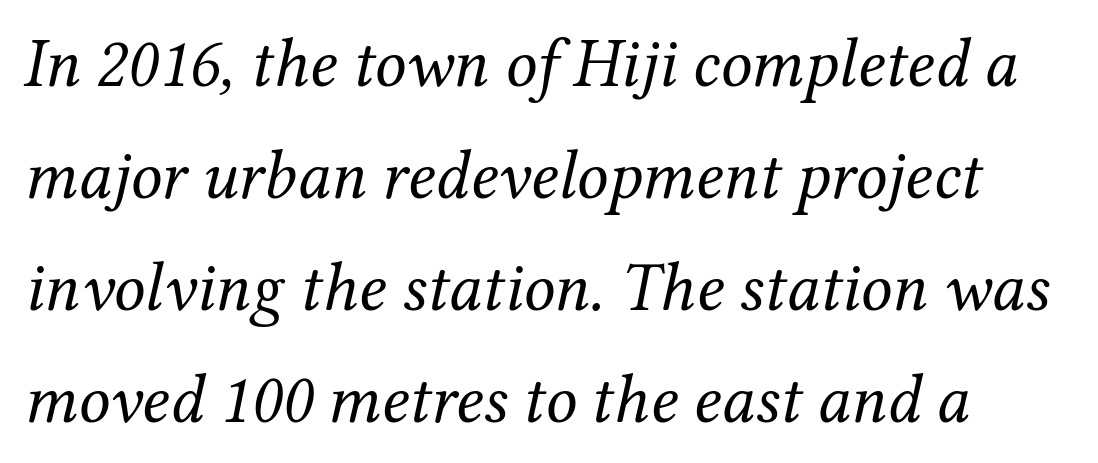
Each word holds together tightly as a unit, with standard inter-letter gaps. The typeface has the unassuming heft of standard copy or less. Proportional: the letters do not fall into vertical columns. Rule under the text: the space is simply empty.
